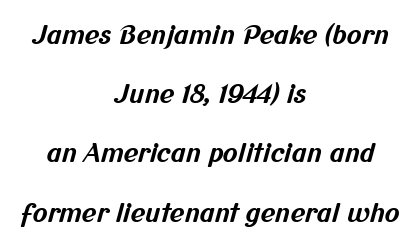
Q: Is the text bold? A: Yes.
Q: Is the text underlined? A: No.
Q: How is the paragraph aligned? A: Centered.
Q: Is the spacing between letters normal or unusually wide? A: Normal.
Q: Is the spacing between lines tight, normal or loose? A: Loose.
